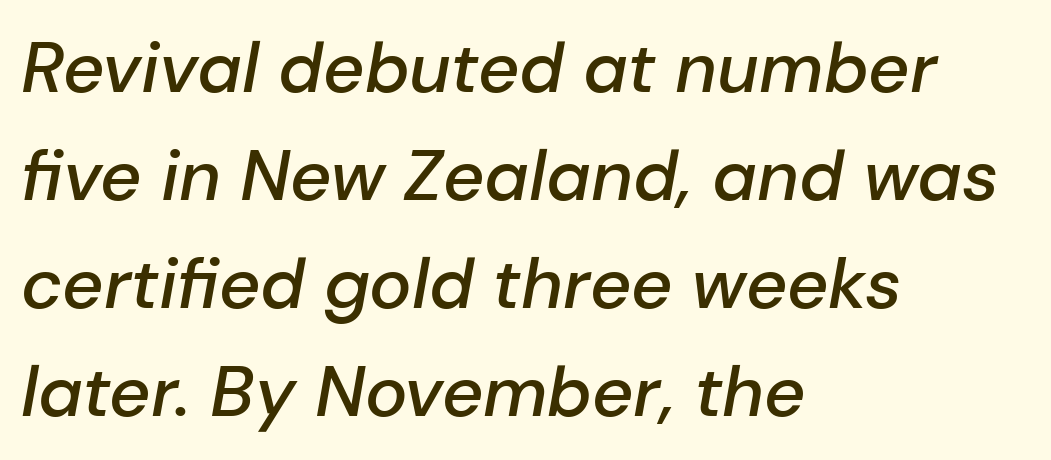
The image shows 71 px semibold type, italic (leaning right); set left-aligned, normal line spacing (1.52x), normal letter spacing, not underlined; low stroke contrast and a medium x-height.
